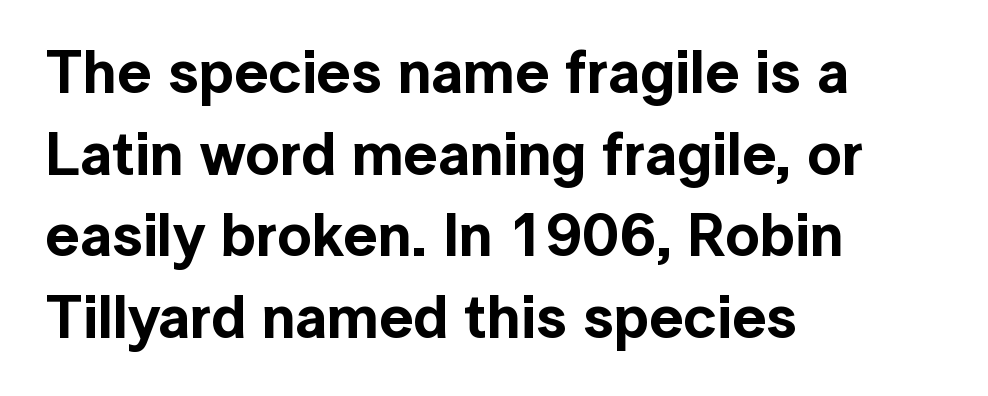
{"serif": "no", "italic": "no", "width": "normal", "x_height": "medium", "monospaced": "no", "underline": "no", "align": "left", "line_spacing": "normal", "line_spacing_ratio": 1.36, "letter_spacing": "normal", "letter_spacing_em": 0.0, "glyph_px": 60}
